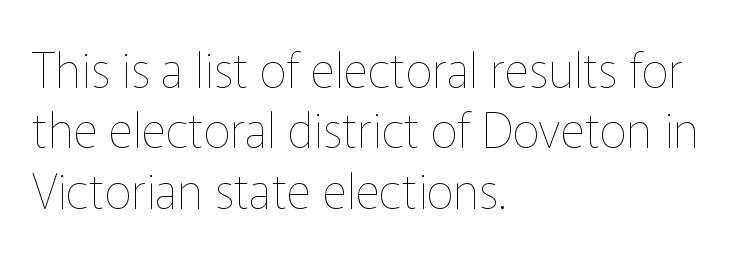
The image shows 48 px thin type, upright; set left-aligned, normal line spacing (1.26x), normal letter spacing, not underlined; low stroke contrast and a medium x-height.
